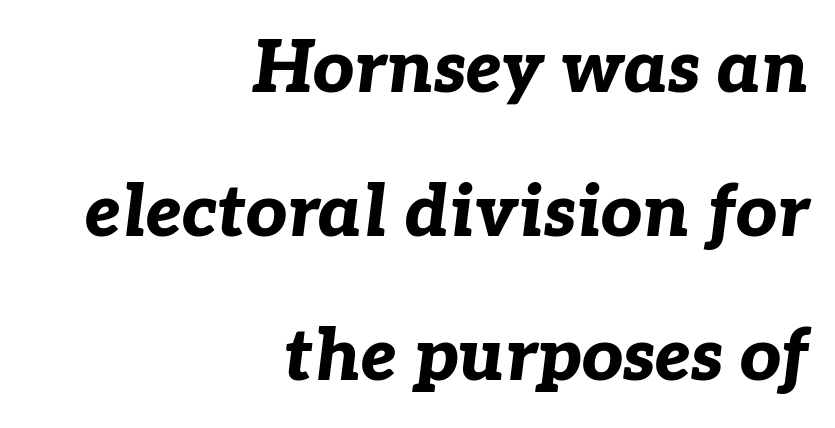
{"italic": "yes", "lean": "right", "slant_degrees": 7, "bold": "yes", "weight": "bold", "width": "normal", "stroke_contrast": "low", "x_height": "medium", "monospaced": "no", "underline": "no", "align": "right", "line_spacing": "loose", "line_spacing_ratio": 2.0, "letter_spacing": "normal", "letter_spacing_em": 0.0, "glyph_px": 72}
